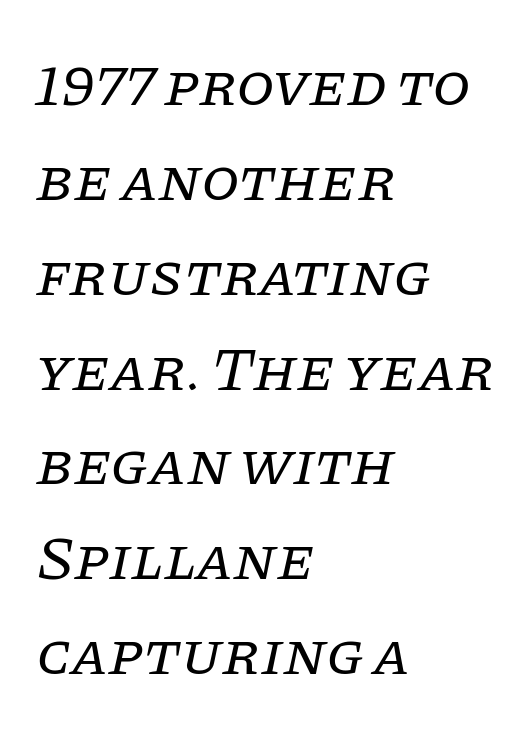
{"serif": "yes", "italic": "yes", "lean": "right", "slant_degrees": 11, "bold": "no", "weight": "regular", "width": "normal", "stroke_contrast": "low", "x_height": "large", "monospaced": "no", "underline": "no", "align": "left", "line_spacing": "normal", "line_spacing_ratio": 1.53, "letter_spacing": "normal", "letter_spacing_em": 0.0, "glyph_px": 62}
